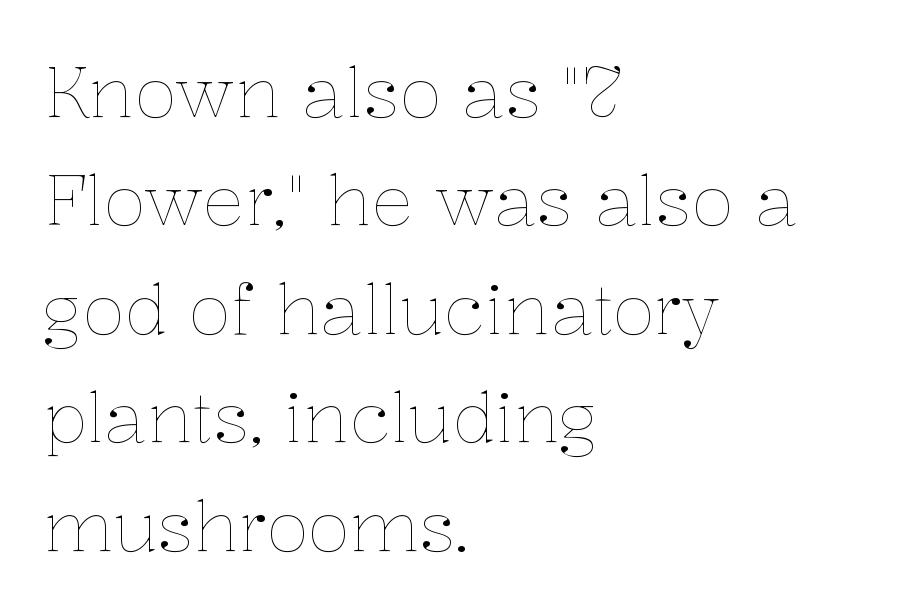
{"italic": "no", "bold": "no", "weight": "thin", "width": "normal", "stroke_contrast": "low", "x_height": "medium", "monospaced": "no", "underline": "no", "align": "left", "line_spacing": "normal", "line_spacing_ratio": 1.55, "letter_spacing": "normal", "letter_spacing_em": 0.0, "glyph_px": 70}
